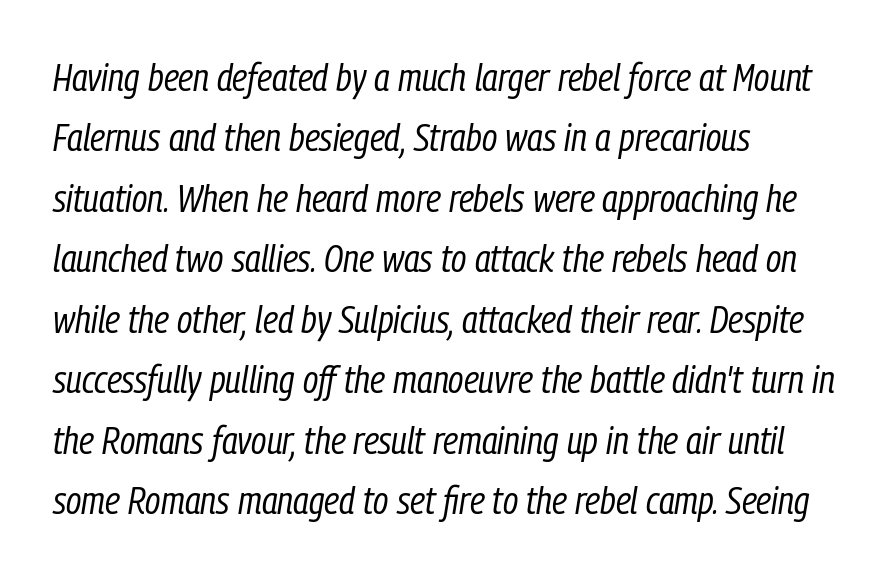
These lines are set flush left with a ragged right edge. Weight class: somewhere from thin through regular. The rendering uses natural spacing where letterforms have individual widths. You can tell it's italic because the verticals aren't actually vertical. The designer left line spacing at the default. Tracking here is standard; glyphs follow each other at the usual distance.
